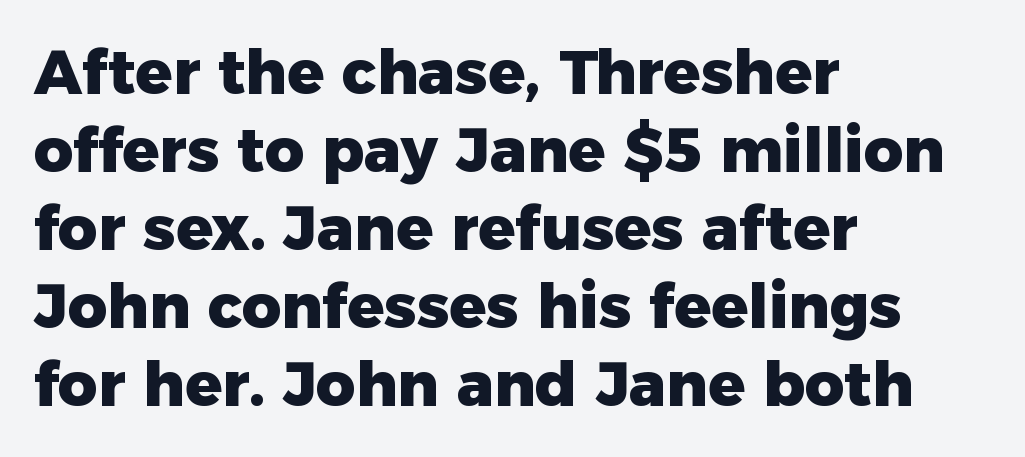
The zone under the glyphs is completely vacant. The axis of the letterforms is exactly vertical. Compared with a centered layout, this one pins lines to the left instead. The typesetting leans heavy: a genuine bold. Vertical spacing — default.
